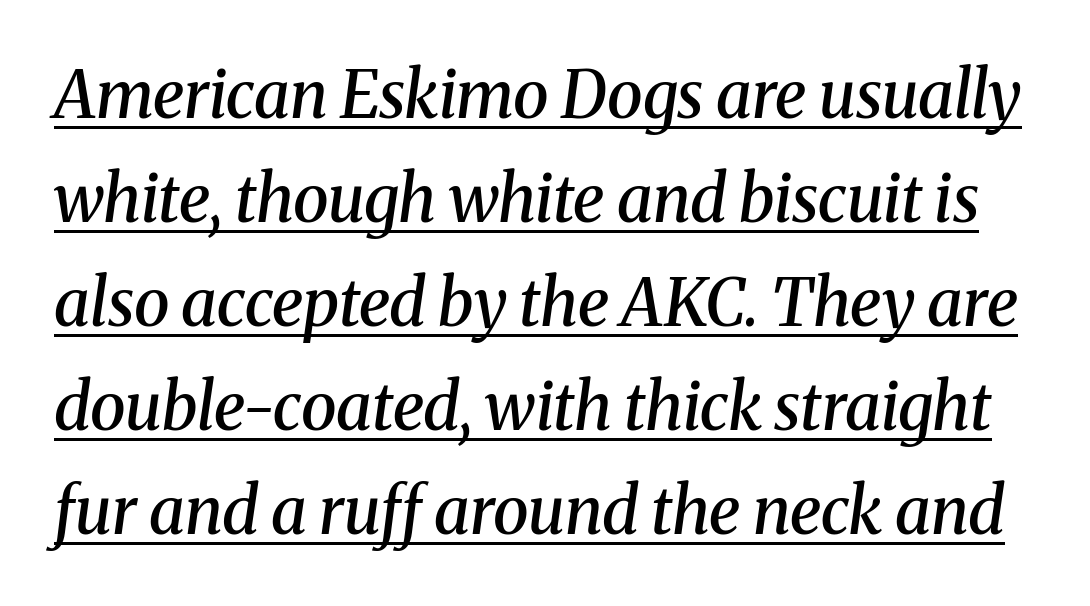
{"serif": "yes", "italic": "yes", "lean": "right", "slant_degrees": 8, "bold": "semi", "weight": "semibold", "width": "normal", "stroke_contrast": "medium", "x_height": "medium", "monospaced": "no", "underline": "yes", "line_spacing": "normal", "line_spacing_ratio": 1.6, "letter_spacing": "normal", "letter_spacing_em": 0.0, "glyph_px": 65}
